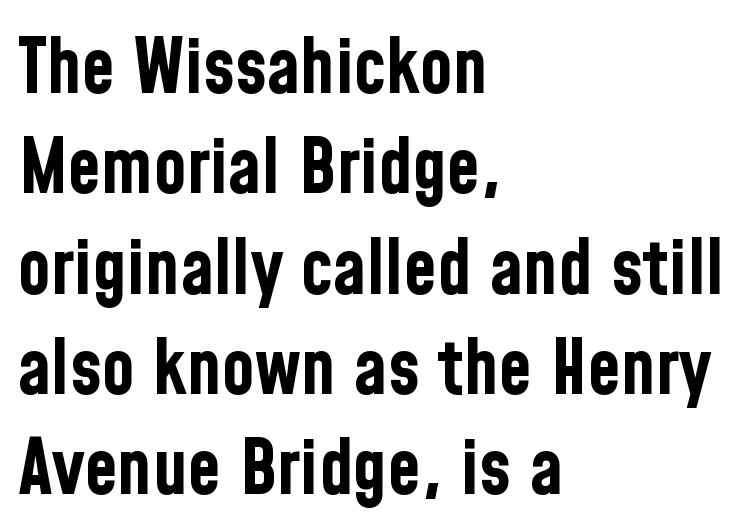
The image shows 76 px bold, condensed sans-serif type, upright; set left-aligned, normal line spacing (1.32x), normal letter spacing, not underlined; low stroke contrast and a medium x-height.
